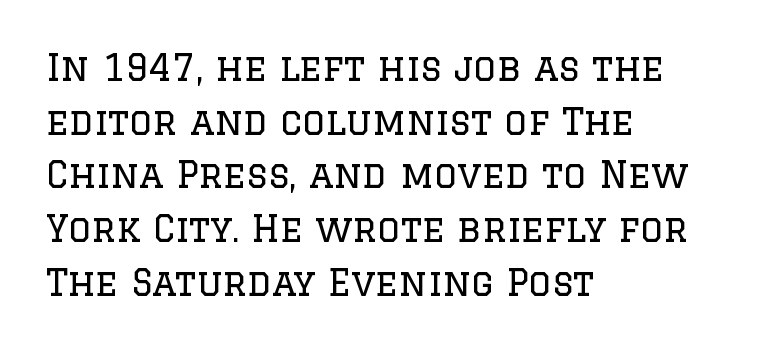
{"serif": "yes", "italic": "no", "bold": "no", "weight": "regular", "width": "normal", "stroke_contrast": "low", "x_height": "large", "monospaced": "no", "underline": "no", "align": "left", "line_spacing": "normal", "line_spacing_ratio": 1.49, "letter_spacing": "normal", "letter_spacing_em": 0.0, "glyph_px": 36}
